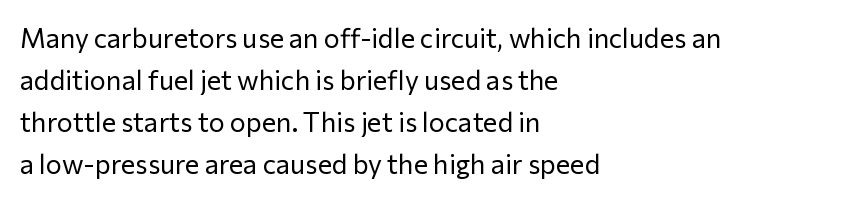
Q: Is the text bold? A: No.
Q: Is the text italic (slanted)? A: No, it is upright.
Q: Is the text underlined? A: No.
Q: How is the paragraph aligned? A: Left-aligned.
Q: Is the spacing between letters normal or unusually wide? A: Normal.
Q: Is the spacing between lines tight, normal or loose? A: Normal.
